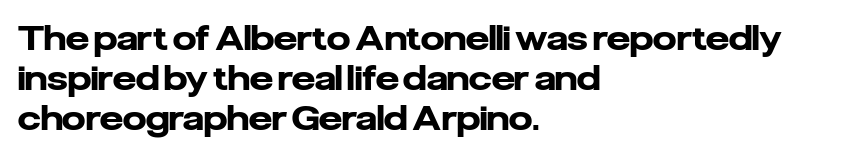
Q: Is the text bold? A: Yes.
Q: Is the text italic (slanted)? A: No, it is upright.
Q: Is the typeface a serif or a sans-serif typeface? A: Sans-serif.
Q: Is the text underlined? A: No.
Q: How is the paragraph aligned? A: Left-aligned.
Q: Is the spacing between letters normal or unusually wide? A: Normal.
Q: Width (condensed, normal, or wide)? A: Normal.
Q: Stroke contrast? A: Low.
Q: x-height? A: Medium.
Q: Monospaced? A: No.
